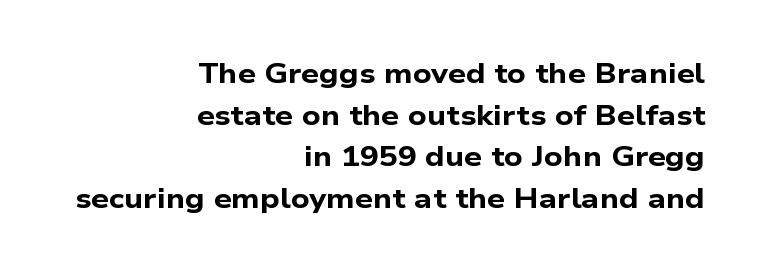
Q: Is the text bold? A: Yes.
Q: Is the typeface a serif or a sans-serif typeface? A: Sans-serif.
Q: Is the text underlined? A: No.
Q: How is the paragraph aligned? A: Right-aligned.
Q: Is the spacing between letters normal or unusually wide? A: Normal.
Q: Is the spacing between lines tight, normal or loose? A: Normal.
Q: Width (condensed, normal, or wide)? A: Wide.
Q: Stroke contrast? A: Low.
Q: x-height? A: Medium.
Q: Monospaced? A: No.
